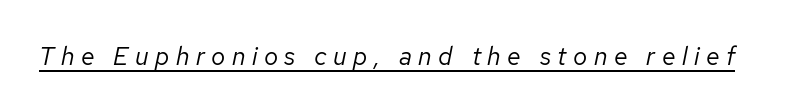
The image shows 25 px text type, italic (leaning right); set unusually wide letter spacing (+0.26 em), underlined.
